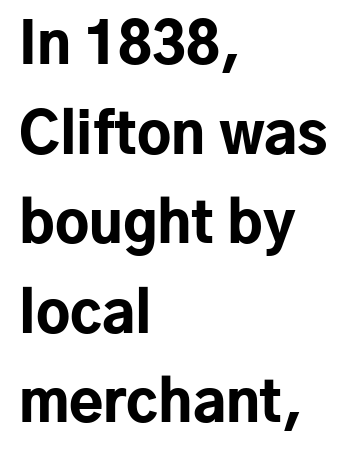
Q: Is the text bold? A: Yes.
Q: Is the text italic (slanted)? A: No, it is upright.
Q: Is the typeface a serif or a sans-serif typeface? A: Sans-serif.
Q: Is the text underlined? A: No.
Q: How is the paragraph aligned? A: Left-aligned.
Q: Is the spacing between letters normal or unusually wide? A: Normal.
Q: Is the spacing between lines tight, normal or loose? A: Normal.
Q: Width (condensed, normal, or wide)? A: Normal.
Q: Stroke contrast? A: Low.
Q: x-height? A: Medium.
Q: Monospaced? A: No.
